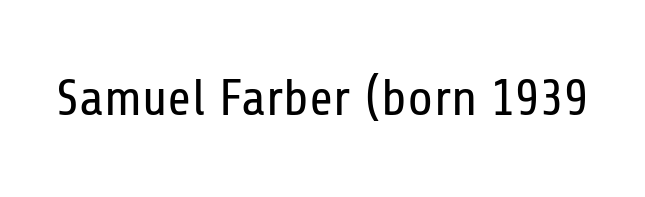
The face used here is a sans, in the tradition of grotesques and geometrics. No italicization has been applied; the sample stays upright. Spacing verdict: proportional, widths tailored to each character. Descenders are the only things crossing below the line. Short note: letters normally spaced.
